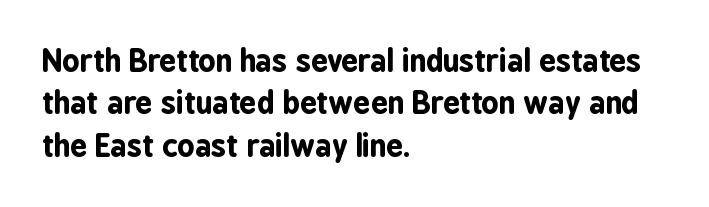
This sample uses a sans-serif face. Summary of vertical rhythm: regular, with standard interline spacing. The strokes are fattened all the way to bold. Posture: upright roman. The letterforms sit shoulder to shoulder at normal distance. Alignment: flush left.
